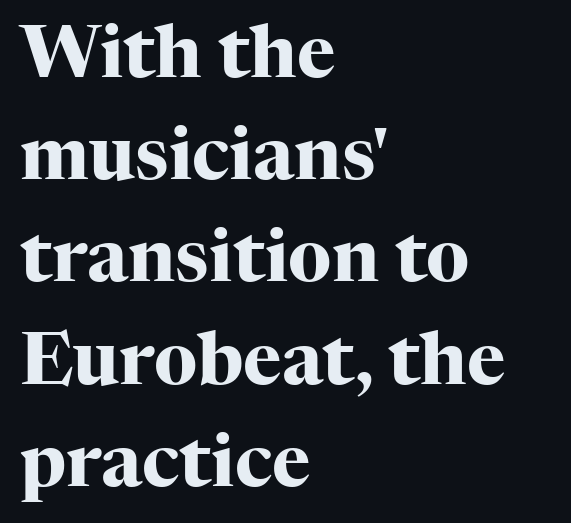
The strip under each line holds only bare page. Alignment: flush left. Does extra space separate the letters? No, they use regular spacing. You can tell it's not italic because the verticals are truly vertical.
